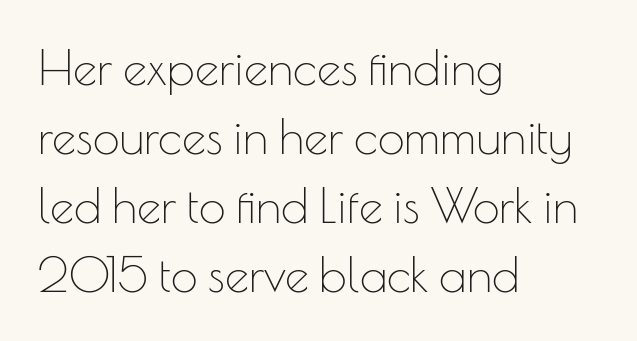
The image shows 48 px thin sans-serif type, upright; set left-aligned, normal line spacing (1.44x), normal letter spacing, not underlined; low stroke contrast and a small x-height.
